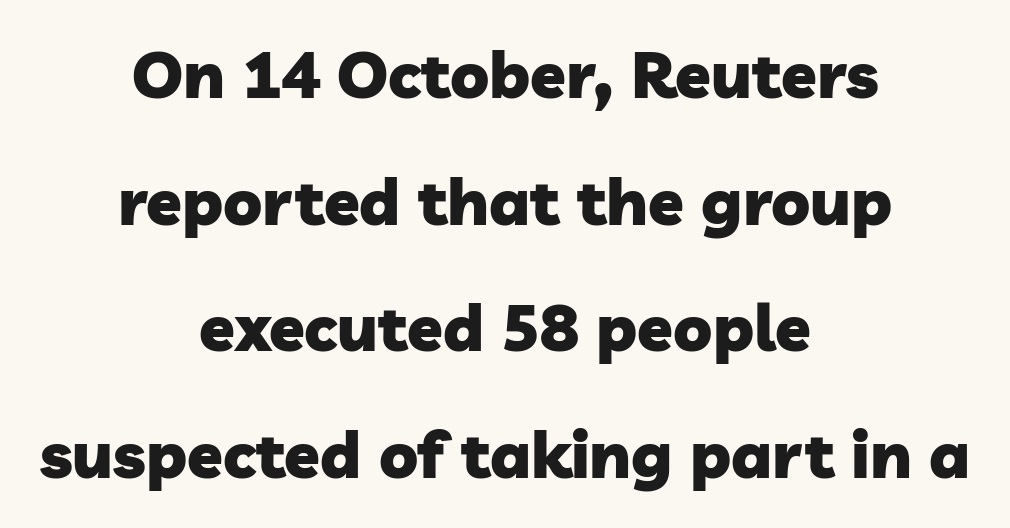
Summary of vertical rhythm: relaxed, with wide interline spacing. Neither beginnings nor endings align; midpoints do. Each glyph is drawn with heavy, bold strokes. Serifs: no, the terminals of the letterforms are clean.
